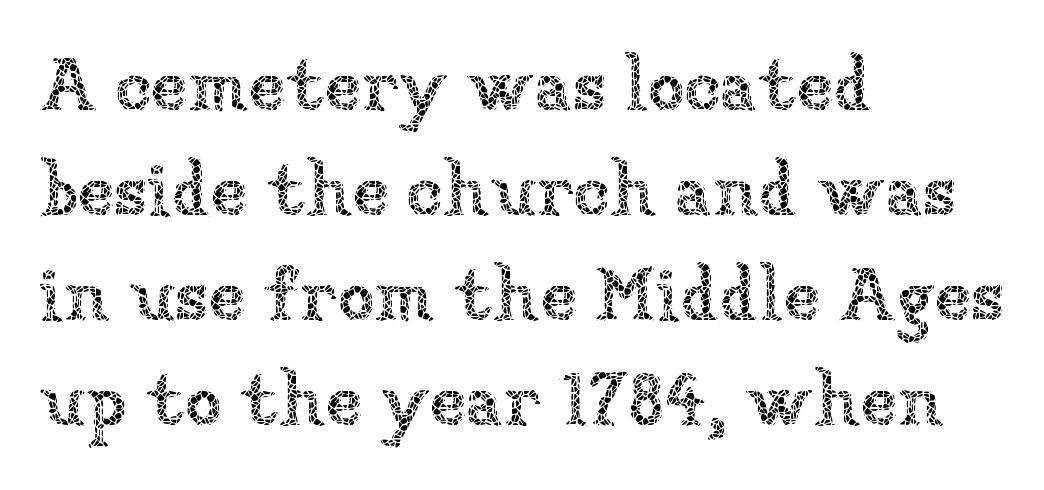
The rag falls on the right side of this text block. Baseline-to-baseline distance is the conventional proportion of letter height. A typesetter would mark this as roman, not italic. Just letters on the line, the space beneath them empty. Ink coverage per letter is moderate at most.
